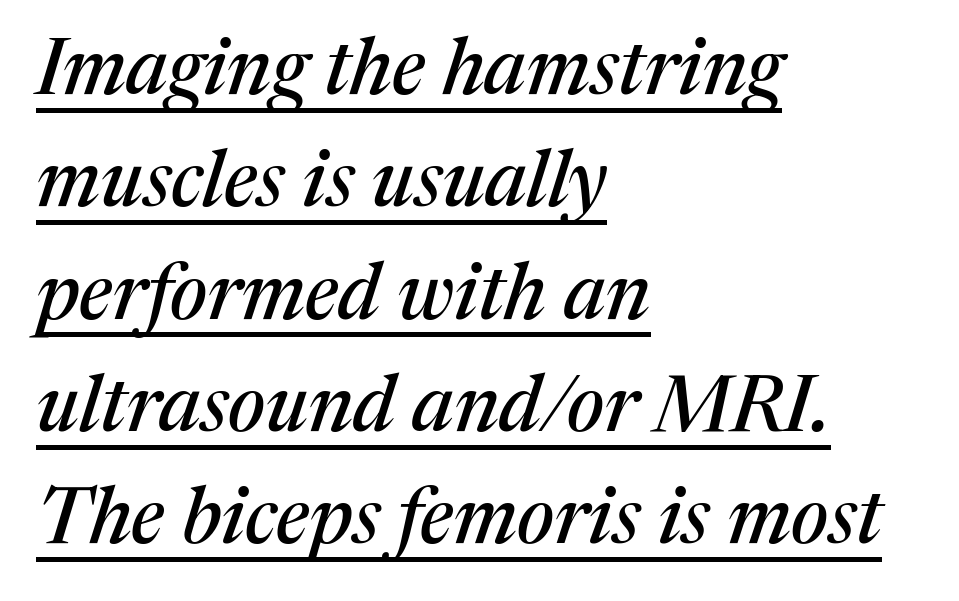
Evenly set lines give the paragraph a standard silhouette. The rendered words wear a rule along their underside. Compared with typical body copy, the letter spacing here is the same. This sample has the flowing, uneven cadence of proportional lettering.
